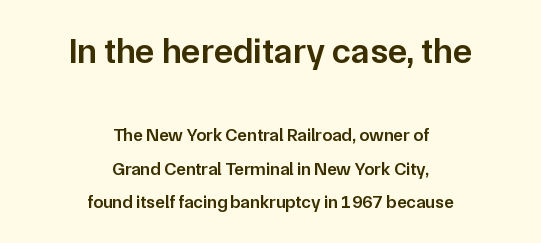
Q: Is the text bold? A: Semi-bold.
Q: Is the text italic (slanted)? A: No, it is upright.
Q: Is the typeface a serif or a sans-serif typeface? A: Sans-serif.
Q: Is the text underlined? A: No.
Q: How is the paragraph aligned? A: Centered.
Q: Is the spacing between letters normal or unusually wide? A: Normal.
Q: Which block of text is set in a larger size, the first (top) or the second (bottom)? A: The first (top) one.
Q: Width (condensed, normal, or wide)? A: Normal.
Q: Stroke contrast? A: Low.
Q: x-height? A: Medium.
Q: Monospaced? A: No.
